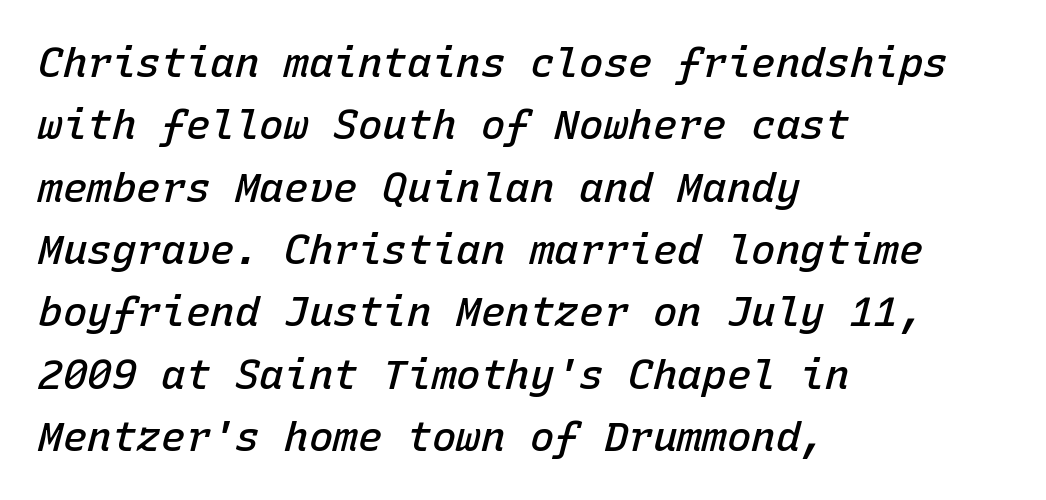
The image shows 41 px semibold type, italic (leaning right), monospaced; set left-aligned, normal line spacing (1.52x), normal letter spacing, not underlined; low stroke contrast and a medium x-height.
